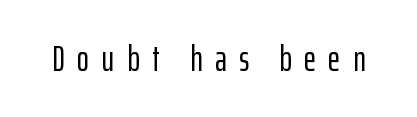
Q: Is the text italic (slanted)? A: No, it is upright.
Q: Is the typeface a serif or a sans-serif typeface? A: Sans-serif.
Q: Is the text underlined? A: No.
Q: Is the spacing between letters normal or unusually wide? A: Unusually wide.
Q: Width (condensed, normal, or wide)? A: Condensed.
Q: Stroke contrast? A: Low.
Q: x-height? A: Medium.
Q: Monospaced? A: No.
